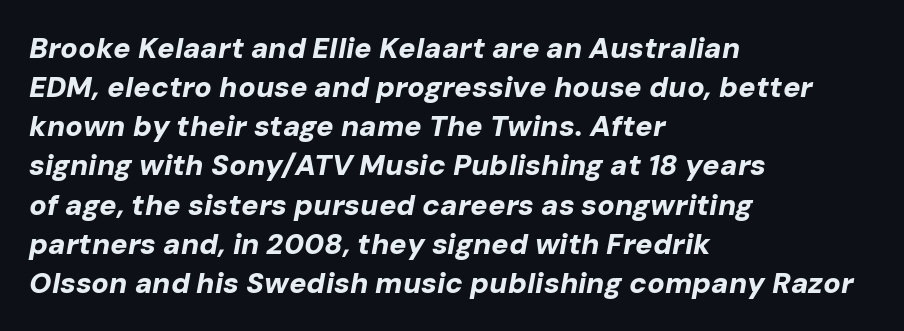
The image shows 29 px bold type, italic (leaning right); set left-aligned, normal line spacing (1.35x), normal letter spacing, not underlined; low stroke contrast and a medium x-height.
